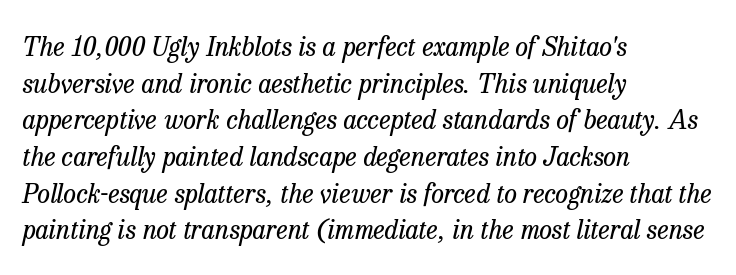
Honestly, there is no underline to notice here at all. Default kerning and tracking; the words read as compact shapes. Teacher's note: observe the even left margin — that is flush-left alignment. Weight: not bold — regular or lighter.
